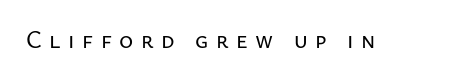
Q: Is the text italic (slanted)? A: No, it is upright.
Q: Is the text underlined? A: No.
Q: Is the spacing between letters normal or unusually wide? A: Unusually wide.
